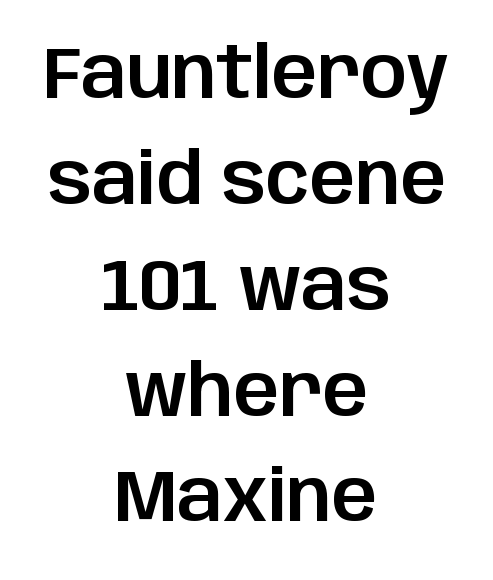
Q: Is the text italic (slanted)? A: No, it is upright.
Q: Is the typeface a serif or a sans-serif typeface? A: Sans-serif.
Q: Is the text underlined? A: No.
Q: How is the paragraph aligned? A: Centered.
Q: Is the spacing between letters normal or unusually wide? A: Normal.
Q: Is the spacing between lines tight, normal or loose? A: Normal.
Q: Width (condensed, normal, or wide)? A: Normal.
Q: Stroke contrast? A: Low.
Q: x-height? A: Large.
Q: Monospaced? A: No.
